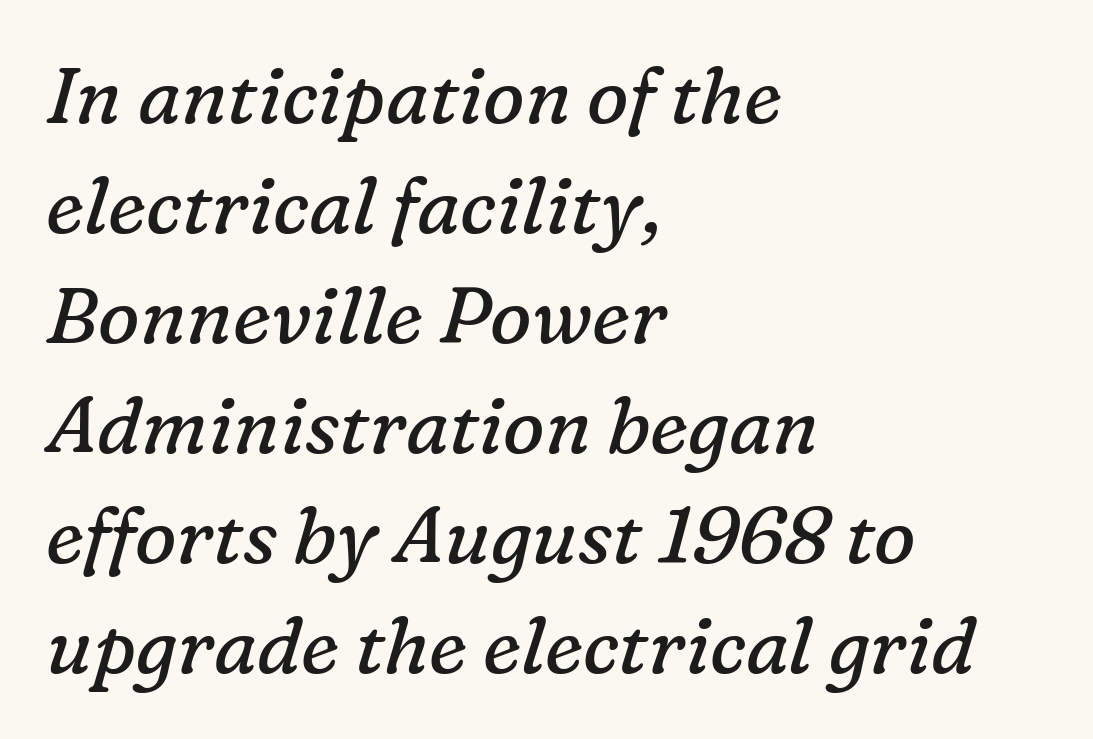
Here the glyphs are tracked normally, forming tight word shapes. The passage shown is typed in a proportional face where columns would drift. What kind of face is this? One with serifs. Reading down the block, your eye returns to a fixed left position each line. The letters are slanted; this is an italic face. In terms of leading, this rendering sits right in the middle.
